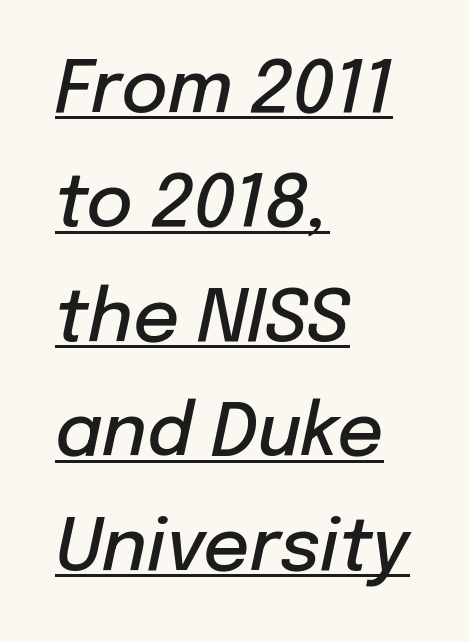
Q: Is the text bold? A: Semi-bold.
Q: Is the text italic (slanted)? A: Yes, it leans right by about 12 degrees.
Q: Is the text underlined? A: Yes.
Q: How is the paragraph aligned? A: Left-aligned.
Q: Is the spacing between letters normal or unusually wide? A: Normal.
Q: Is the spacing between lines tight, normal or loose? A: Normal.
Q: Width (condensed, normal, or wide)? A: Normal.
Q: Stroke contrast? A: Low.
Q: x-height? A: Medium.
Q: Monospaced? A: No.
